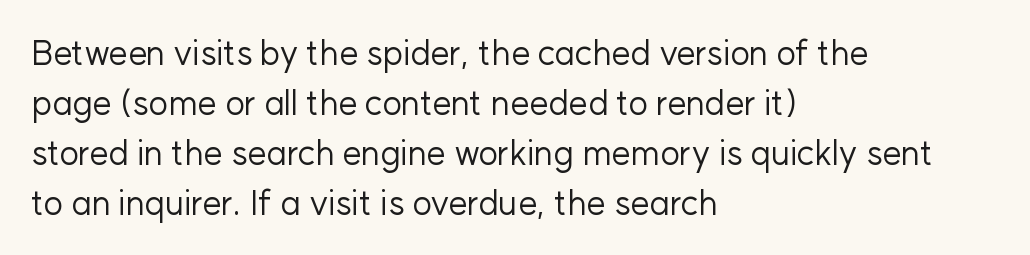
Q: Is the text bold? A: No.
Q: Is the text italic (slanted)? A: No, it is upright.
Q: Is the typeface a serif or a sans-serif typeface? A: Sans-serif.
Q: Is the text underlined? A: No.
Q: How is the paragraph aligned? A: Left-aligned.
Q: Is the spacing between letters normal or unusually wide? A: Normal.
Q: Is the spacing between lines tight, normal or loose? A: Normal.
Q: Width (condensed, normal, or wide)? A: Normal.
Q: Stroke contrast? A: Low.
Q: x-height? A: Medium.
Q: Monospaced? A: No.
